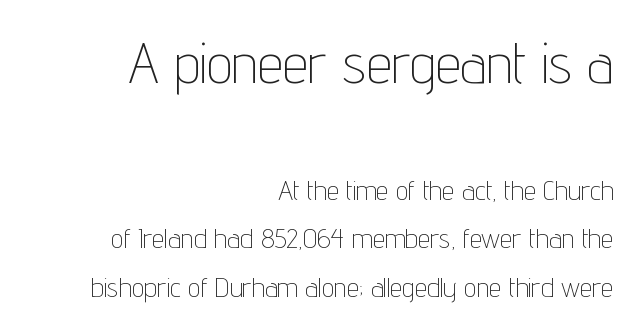
The image shows 57 px thin, condensed sans-serif type, upright; set right-aligned, line spacing 1.74x, normal letter spacing, not underlined; the first (top) block is 2.04x larger; low stroke contrast and a medium x-height.
